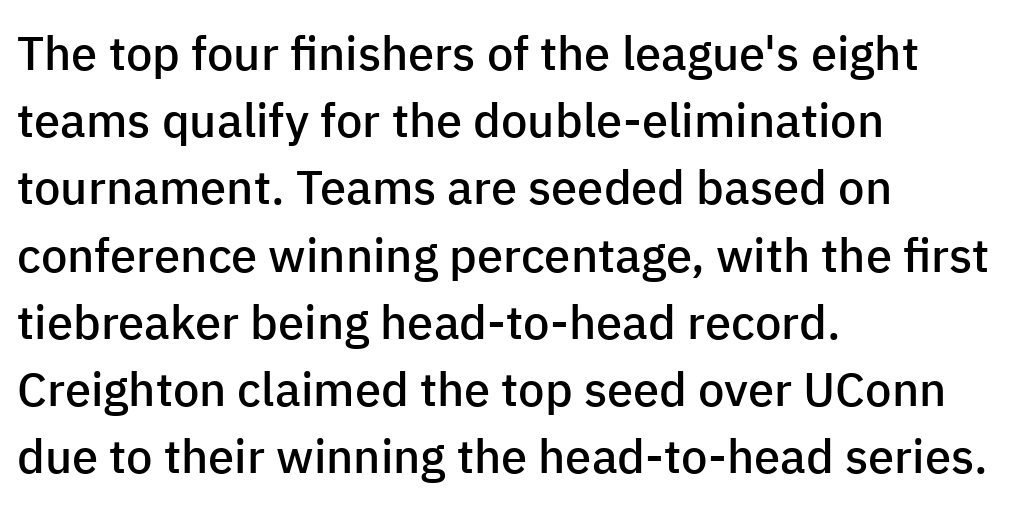
The image shows 47 px semibold sans-serif type, upright; set left-aligned, normal line spacing (1.43x), normal letter spacing, not underlined; low stroke contrast and a medium x-height.
